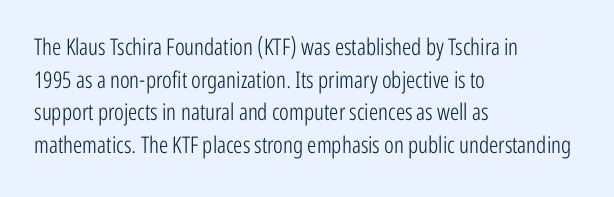
Q: Is the text bold? A: No.
Q: Is the text italic (slanted)? A: No, it is upright.
Q: Is the text underlined? A: No.
Q: How is the paragraph aligned? A: Left-aligned.
Q: Is the spacing between letters normal or unusually wide? A: Normal.
Q: Is the spacing between lines tight, normal or loose? A: Normal.
